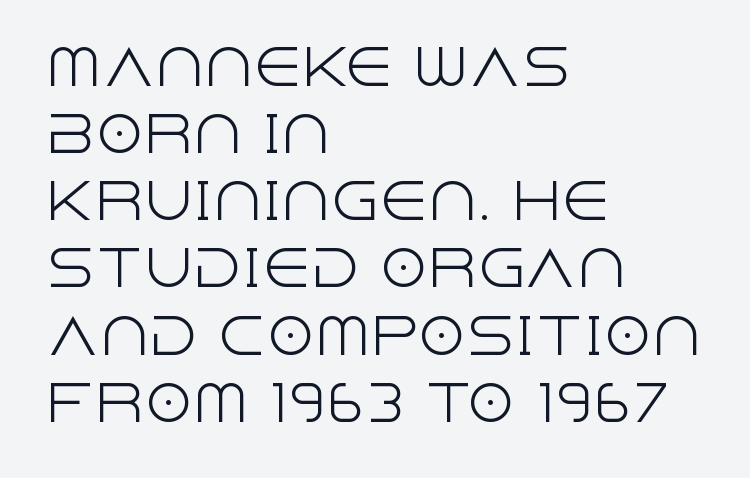
{"serif": "no", "italic": "no", "bold": "no", "weight": "light", "width": "normal", "x_height": "large", "monospaced": "no", "underline": "no", "align": "left", "line_spacing": "normal", "line_spacing_ratio": 1.37, "letter_spacing": "normal", "letter_spacing_em": 0.0, "glyph_px": 49}
